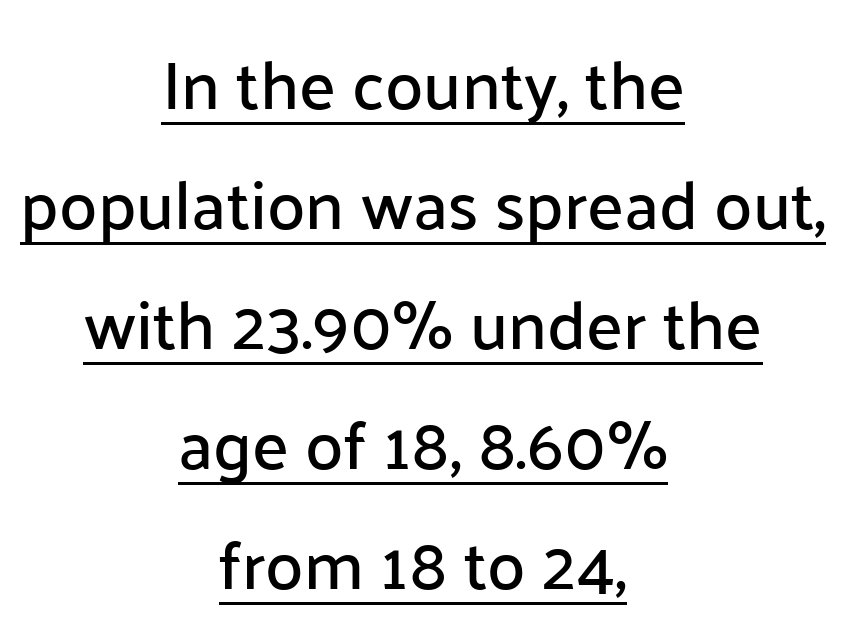
Each letter's strokes conclude bluntly, with no projecting serifs. A student would call this center alignment; a typographer would say set centered. The rendering uses natural spacing where letterforms have individual widths. The letterforms sit shoulder to shoulder at normal distance. Every stem runs plumb, perpendicular to the baseline. The rendering uses the underline text-decoration.
